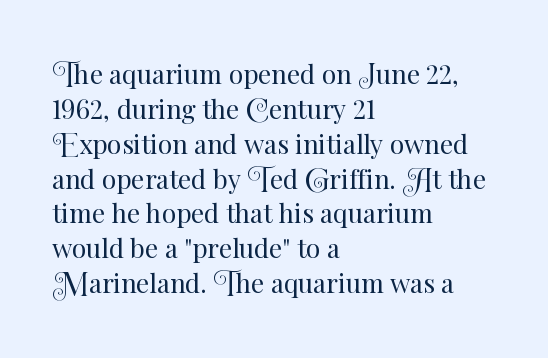
{"italic": "no", "bold": "no", "underline": "no", "align": "left", "line_spacing": "normal", "line_spacing_ratio": 1.34, "letter_spacing": "normal", "letter_spacing_em": 0.0, "glyph_px": 26}
